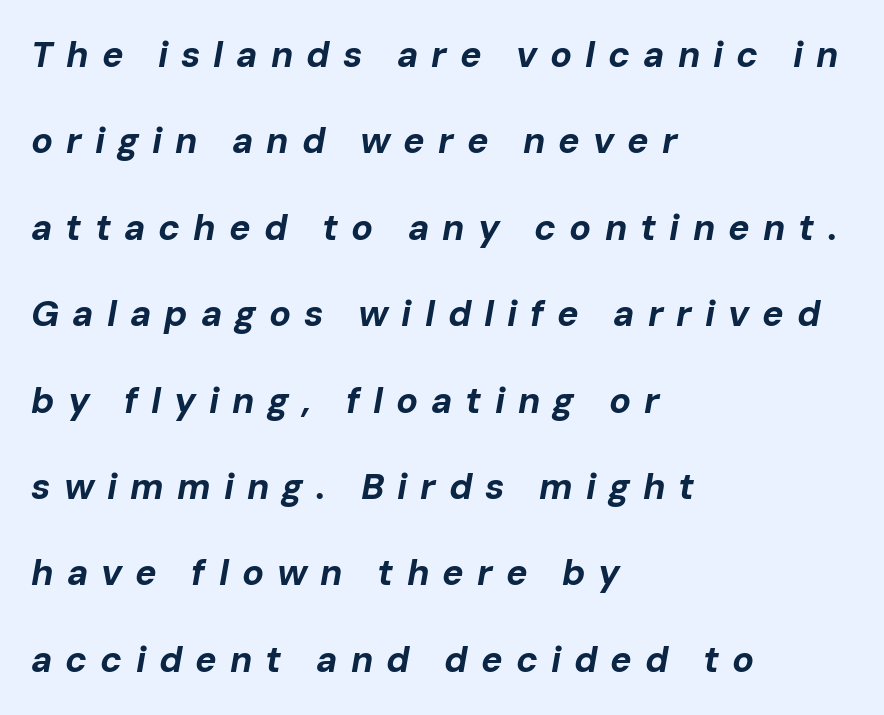
Q: Is the text bold? A: Yes.
Q: Is the text italic (slanted)? A: Yes, it leans right by about 10 degrees.
Q: Is the text underlined? A: No.
Q: How is the paragraph aligned? A: Left-aligned.
Q: Is the spacing between letters normal or unusually wide? A: Unusually wide.
Q: Is the spacing between lines tight, normal or loose? A: Loose.
Q: Width (condensed, normal, or wide)? A: Normal.
Q: Stroke contrast? A: Low.
Q: x-height? A: Medium.
Q: Monospaced? A: No.
